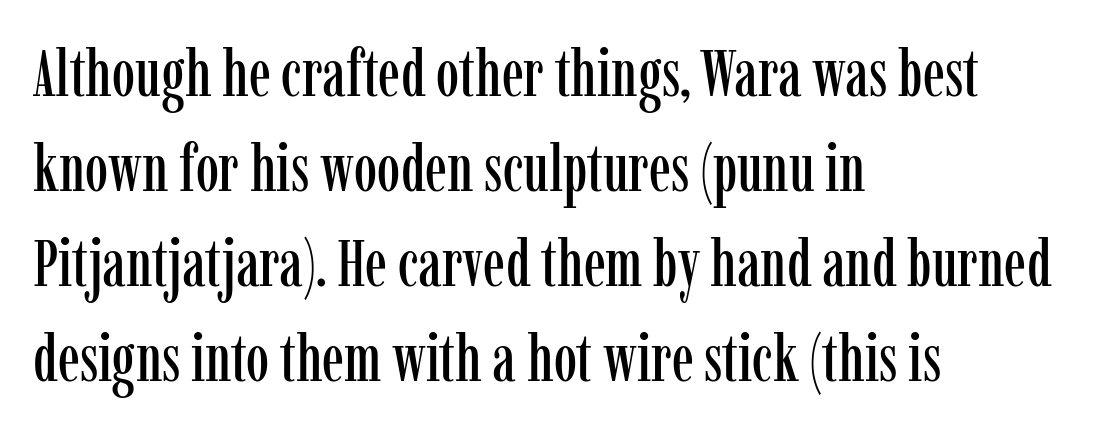
{"serif": "yes", "italic": "no", "width": "condensed", "stroke_contrast": "low", "x_height": "medium", "monospaced": "no", "underline": "no", "align": "left", "line_spacing": "normal", "line_spacing_ratio": 1.44, "letter_spacing": "normal", "letter_spacing_em": 0.0, "glyph_px": 66}
